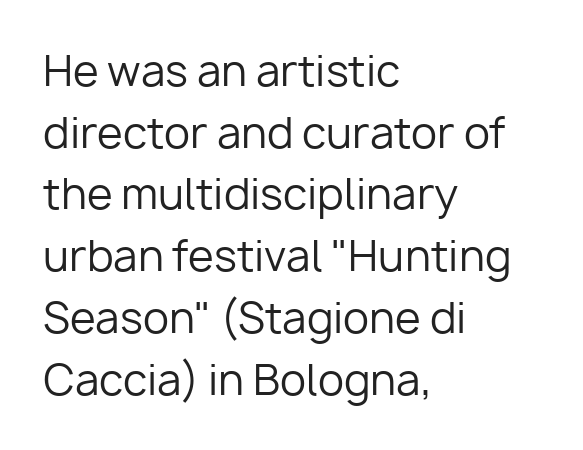
Are there feet on the stems? There aren't — it's a sans. Casual observation: everything's shoved over to the left. A normal amount of white space separates one row of letters from the next. Default kerning and tracking; the words read as compact shapes. A typesetter would mark this as roman, not italic.
